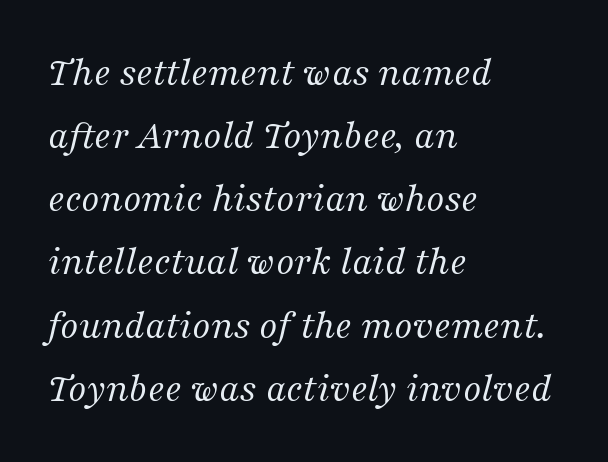
{"serif": "yes", "italic": "yes", "lean": "right", "slant_degrees": 16, "bold": "no", "weight": "regular", "width": "normal", "stroke_contrast": "medium", "x_height": "medium", "monospaced": "no", "underline": "no", "align": "left", "line_spacing": "normal", "line_spacing_ratio": 1.54, "letter_spacing": "normal", "letter_spacing_em": 0.0, "glyph_px": 41}
